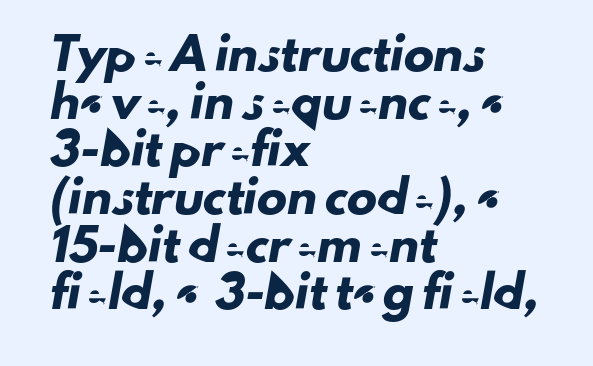
The image shows 30 px sans-serif type; set left-aligned, normal line spacing (1.59x), normal letter spacing, not underlined; low stroke contrast and a small x-height.
